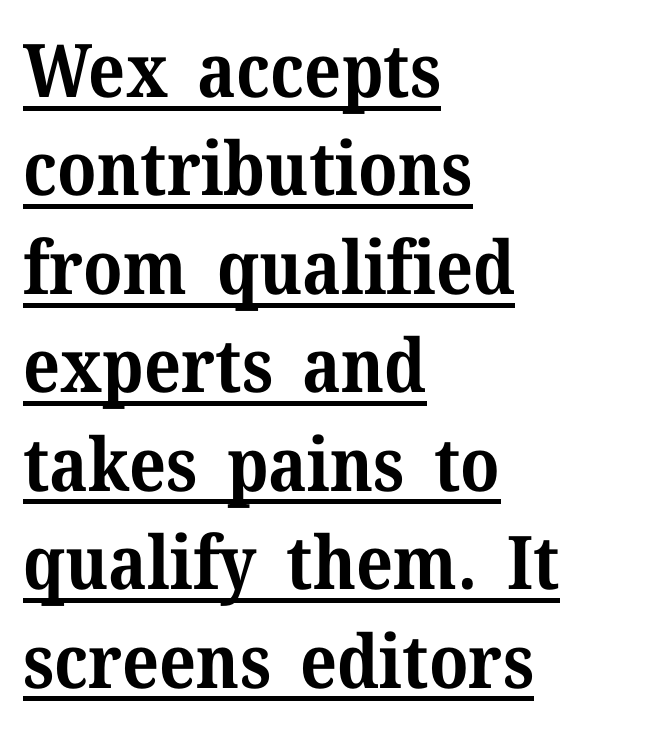
The image shows 74 px bold serif type, upright; set left-aligned, normal line spacing (1.33x), normal letter spacing, underlined; medium stroke contrast and a medium x-height.
